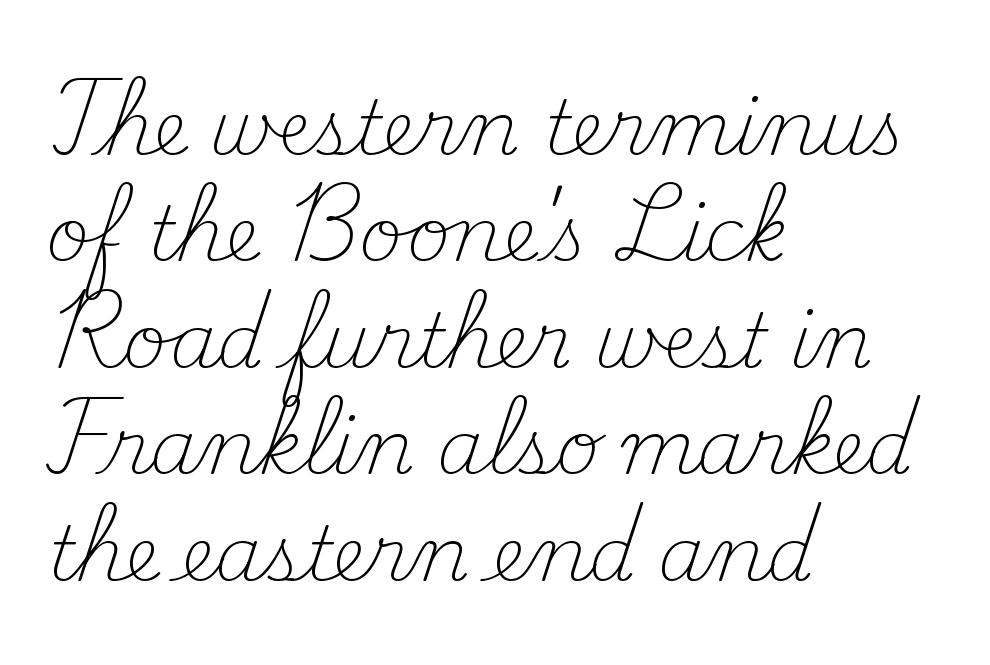
Regarding serifs, this sample has them. Baseline-to-baseline distance is the conventional proportion of letter height. Each word holds together tightly as a unit, with standard inter-letter gaps. Decoration check: the copy has no underline.
